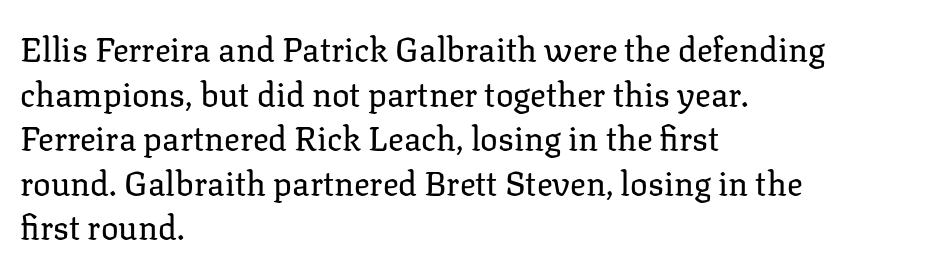
The space beneath each line is pristine and unruled. The letters advance in unequal steps, a hallmark of proportional type. This is the regular roman posture of the typeface. Is this a heavy cut? Hardly; it is regular or lighter. The type is set solid horizontally, with unmodified tracking.
